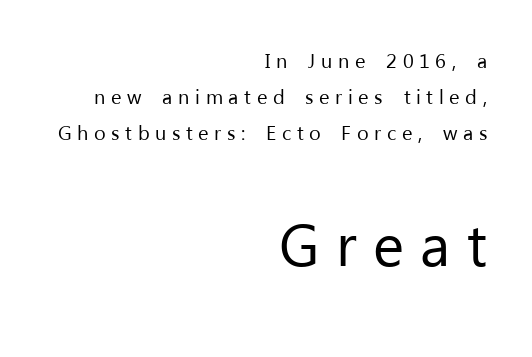
The image shows 59 px regular-weight sans-serif type, upright; set right-aligned, line spacing 1.79x, unusually wide letter spacing (+0.28 em), not underlined; the second (bottom) block is 2.95x larger; low stroke contrast and a medium x-height.
